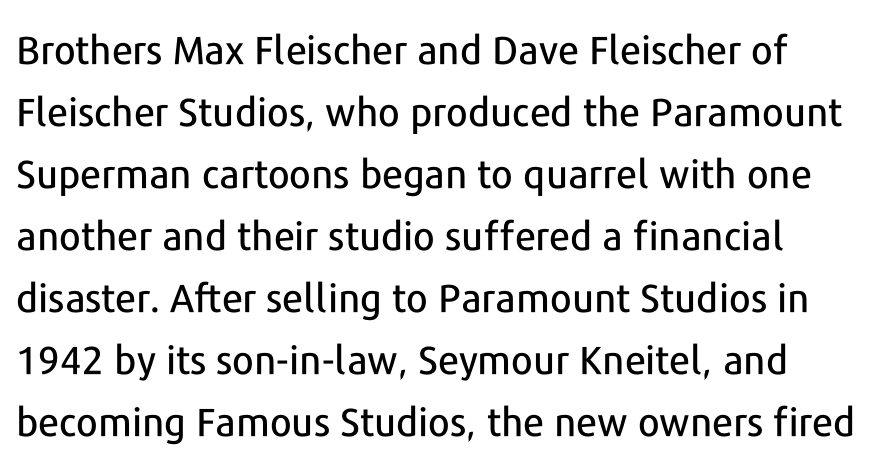
The image shows 39 px sans-serif type, upright; set left-aligned, normal line spacing (1.59x), normal letter spacing, not underlined; low stroke contrast and a medium x-height.
